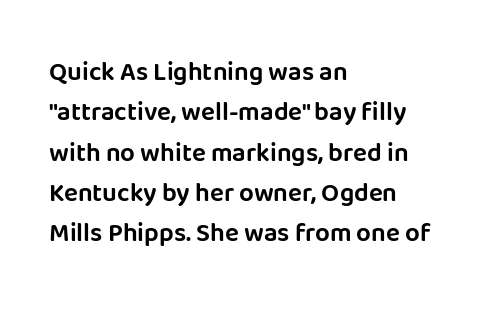
{"italic": "no", "underline": "no", "align": "left", "line_spacing": "normal", "line_spacing_ratio": 1.55, "letter_spacing": "normal", "letter_spacing_em": 0.0, "glyph_px": 26}
